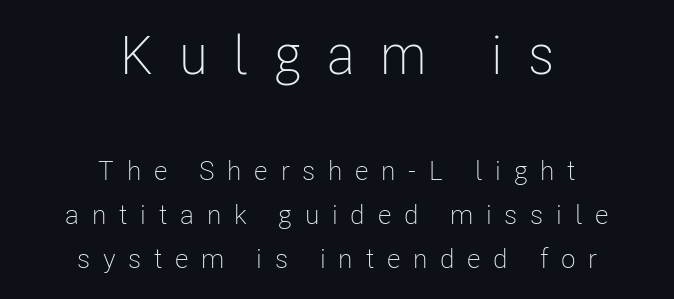
{"serif": "no", "italic": "no", "bold": "no", "weight": "light", "width": "condensed", "stroke_contrast": "low", "x_height": "medium", "monospaced": "no", "underline": "no", "align": "center", "line_spacing": "normal", "line_spacing_ratio": 1.63, "letter_spacing": "wide", "letter_spacing_em": 0.47, "larger_block": "first", "size_ratio": 2.0, "glyph_px": 54}
